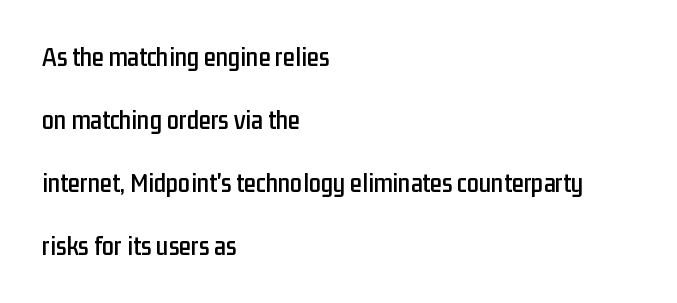
The image shows 27 px text type, upright; set left-aligned, loose line spacing (2.33x), normal letter spacing, not underlined.
